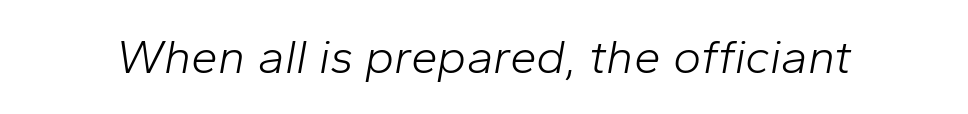
Honestly, there is no underline to notice here at all. The face used here has a pronounced slope to its letters. Spacing verdict: proportional, widths tailored to each character. Stems and bowls with no extra thickness — not bold. Standard letterfit; no display-style spreading of the glyphs.
